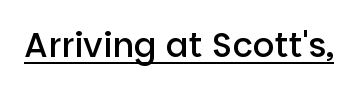
{"serif": "no", "italic": "no", "bold": "semi", "weight": "semibold", "width": "normal", "stroke_contrast": "low", "x_height": "large", "monospaced": "no", "underline": "yes", "letter_spacing": "normal", "letter_spacing_em": 0.0, "glyph_px": 34}
